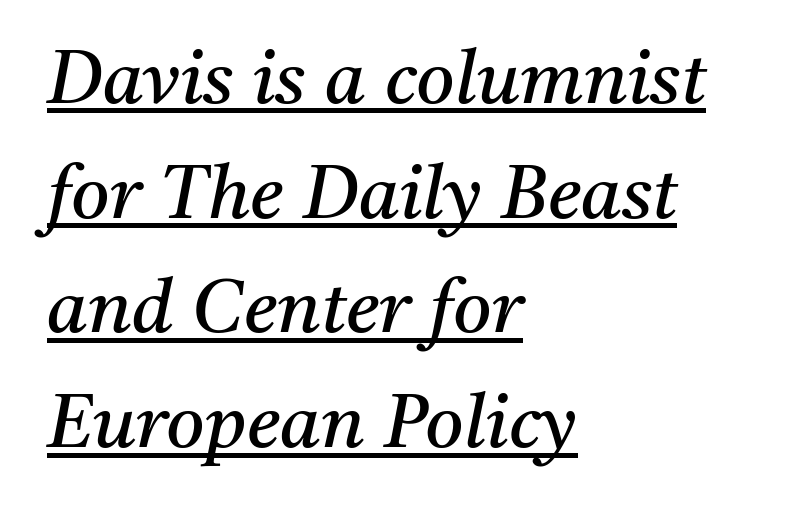
Q: Is the text bold? A: No.
Q: Is the text italic (slanted)? A: Yes, it leans right by about 11 degrees.
Q: Is the typeface a serif or a sans-serif typeface? A: Serif.
Q: Is the text underlined? A: Yes.
Q: How is the paragraph aligned? A: Left-aligned.
Q: Is the spacing between letters normal or unusually wide? A: Normal.
Q: Is the spacing between lines tight, normal or loose? A: Normal.
Q: Width (condensed, normal, or wide)? A: Normal.
Q: Stroke contrast? A: Medium.
Q: x-height? A: Medium.
Q: Monospaced? A: No.
